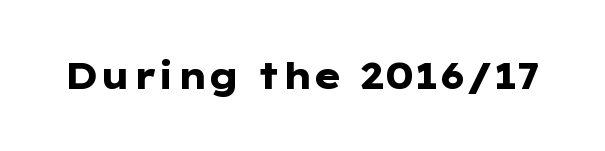
In terms of letterform style, serifs are entirely absent. The face used here is proportionally spaced, like ordinary book or web type. The lettering stays uniformly vertical, giving the passage a roman look. Each word holds together tightly as a unit, with standard inter-letter gaps. These words are printed bold, with thick strokes throughout.
